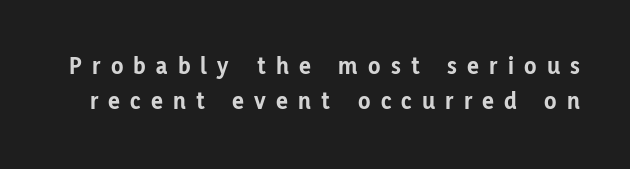
{"italic": "no", "bold": "yes", "underline": "no", "line_spacing": "normal", "line_spacing_ratio": 1.39, "letter_spacing": "wide", "letter_spacing_em": 0.41, "glyph_px": 25}
